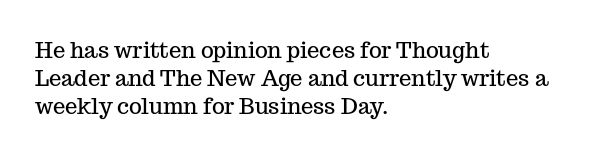
{"italic": "no", "underline": "no", "align": "left", "line_spacing": "normal", "line_spacing_ratio": 1.27, "letter_spacing": "normal", "letter_spacing_em": 0.0, "glyph_px": 22}
